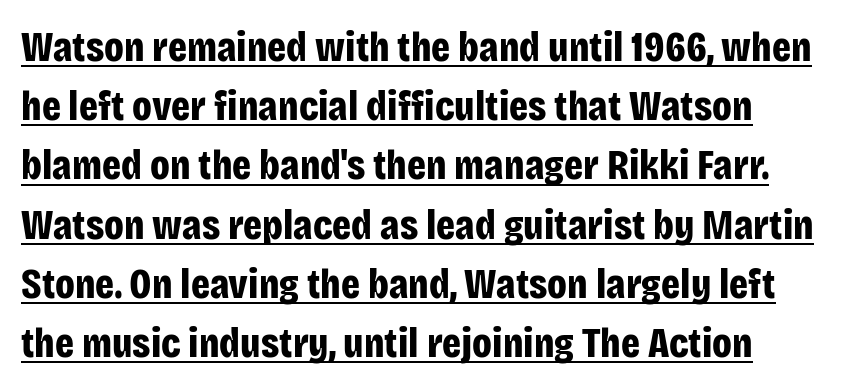
{"serif": "no", "italic": "no", "bold": "yes", "weight": "bold", "width": "condensed", "stroke_contrast": "low", "x_height": "large", "monospaced": "no", "underline": "yes", "line_spacing": "normal", "line_spacing_ratio": 1.41, "letter_spacing": "normal", "letter_spacing_em": 0.0, "glyph_px": 42}
